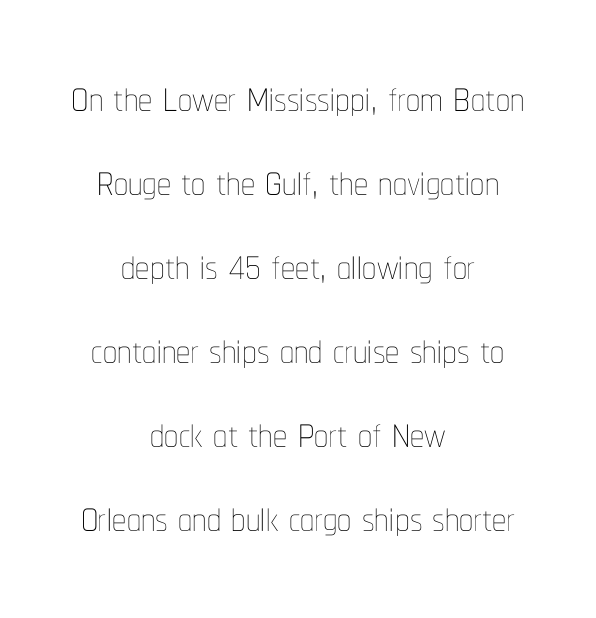
Rows of type keep a routine distance in the vertical direction. Alignment: centered. The specimen reads as upright at a glance. How are the letters spaced? Ordinarily, with no added tracking. Stroke mass is kept to a normal reading level or below.
